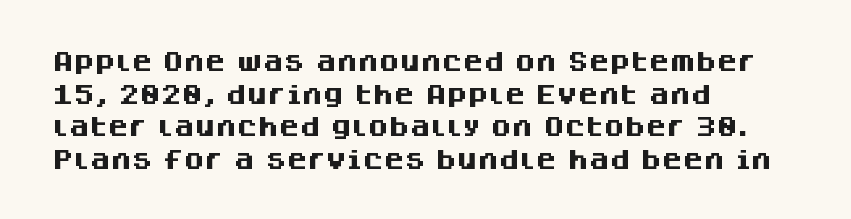
Q: Is the text bold? A: Yes.
Q: Is the text italic (slanted)? A: No, it is upright.
Q: Is the text underlined? A: No.
Q: How is the paragraph aligned? A: Left-aligned.
Q: Is the spacing between letters normal or unusually wide? A: Normal.
Q: Is the spacing between lines tight, normal or loose? A: Normal.
